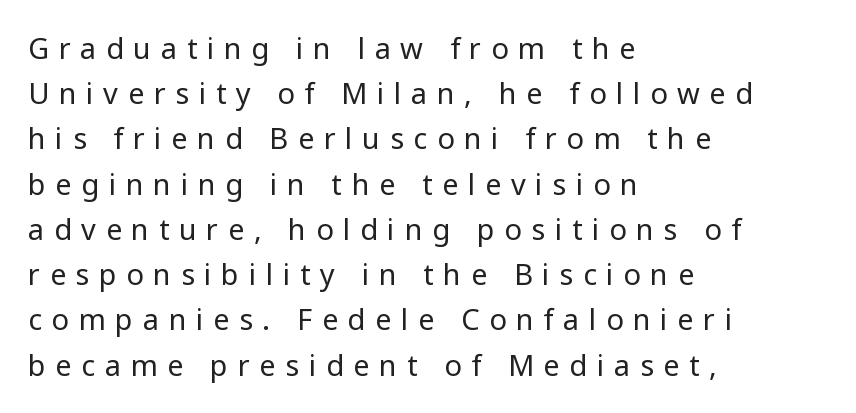
The image shows 29 px regular-weight sans-serif type, upright; set left-aligned, normal line spacing (1.56x), unusually wide letter spacing (+0.33 em), not underlined; low stroke contrast and a medium x-height.
